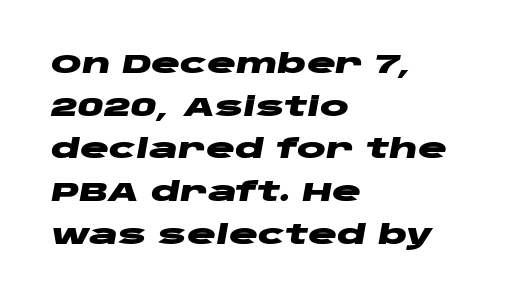
Stroke thickness is high; the sample reads as a true bold. This block has exactly the height ordinary leading produces. The line texture is even and compact thanks to regular tracking. Any mark beneath the type? The region is blank.
